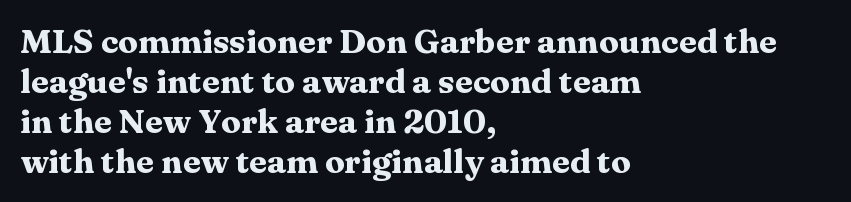
{"serif": "yes", "italic": "no", "bold": "yes", "weight": "heavy", "width": "wide", "stroke_contrast": "medium", "x_height": "medium", "monospaced": "no", "underline": "no", "align": "left", "line_spacing_ratio": 1.21, "letter_spacing": "normal", "letter_spacing_em": 0.0, "glyph_px": 33}
